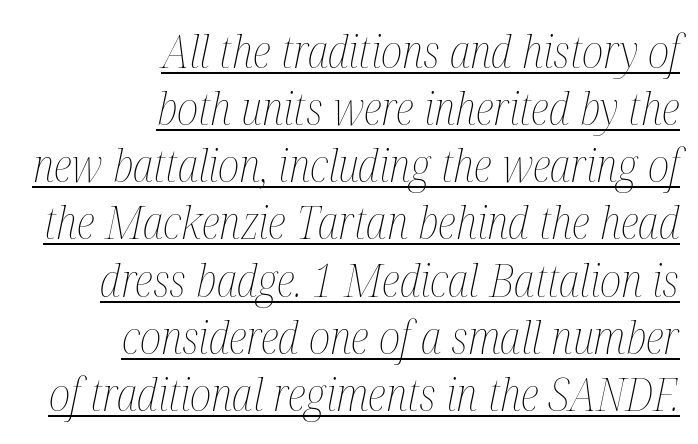
These lines sit exactly where default settings would place them. Proportional: the letters do not fall into vertical columns. The specimen reads as italic at a glance. A baseline rule has been typeset under these characters. A quiet, ordinary-to-light weight characterises the typeface. Typeset ragged left — the right edge is the straight one.
